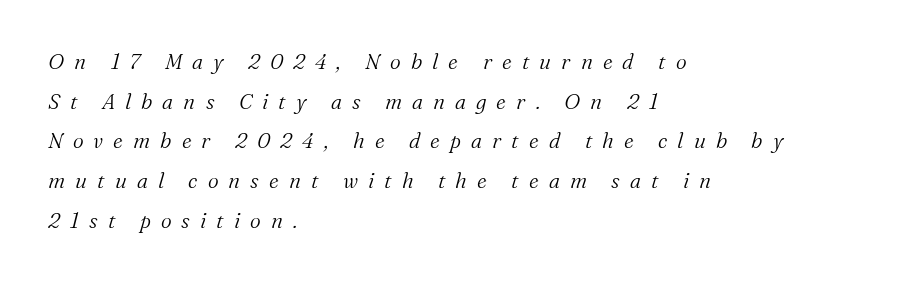
The image shows 21 px text type, italic (leaning right); set left-aligned, line spacing 1.89x, unusually wide letter spacing (+0.48 em), not underlined.
